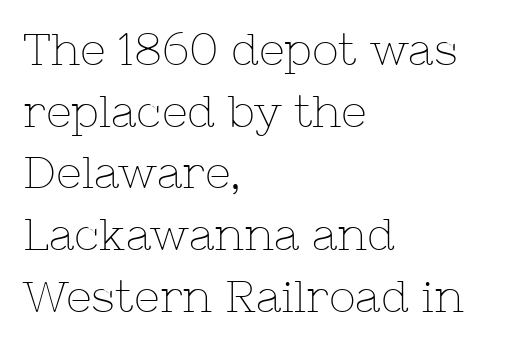
Q: Is the text bold? A: No.
Q: Is the text italic (slanted)? A: No, it is upright.
Q: Is the typeface a serif or a sans-serif typeface? A: Serif.
Q: Is the text underlined? A: No.
Q: How is the paragraph aligned? A: Left-aligned.
Q: Is the spacing between letters normal or unusually wide? A: Normal.
Q: Is the spacing between lines tight, normal or loose? A: Normal.
Q: Width (condensed, normal, or wide)? A: Normal.
Q: Stroke contrast? A: Low.
Q: x-height? A: Medium.
Q: Monospaced? A: No.
